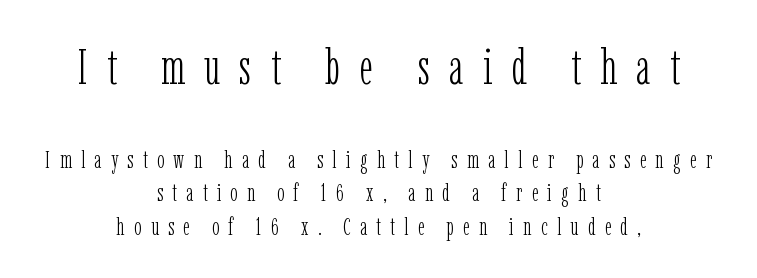
{"serif": "yes", "italic": "no", "bold": "no", "weight": "light", "width": "condensed", "stroke_contrast": "low", "x_height": "medium", "monospaced": "no", "underline": "no", "align": "center", "line_spacing": "normal", "line_spacing_ratio": 1.4, "letter_spacing": "wide", "letter_spacing_em": 0.39, "larger_block": "first", "size_ratio": 2.04, "glyph_px": 49}
